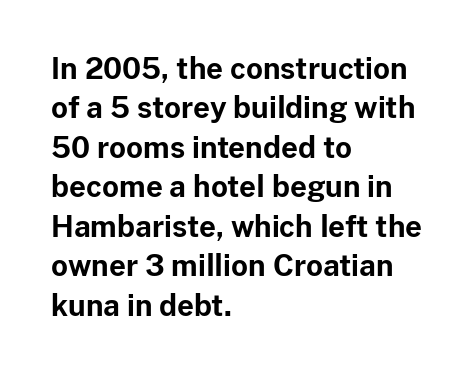
Ordinary non-slanted type is in use. A bare baseline throughout the passage. You could not count columns in this text — the font is proportionally spaced. The letters carry no serifs — their stems end cleanly without finishing strokes. Heavy, bold letterforms. Leading: standard.
